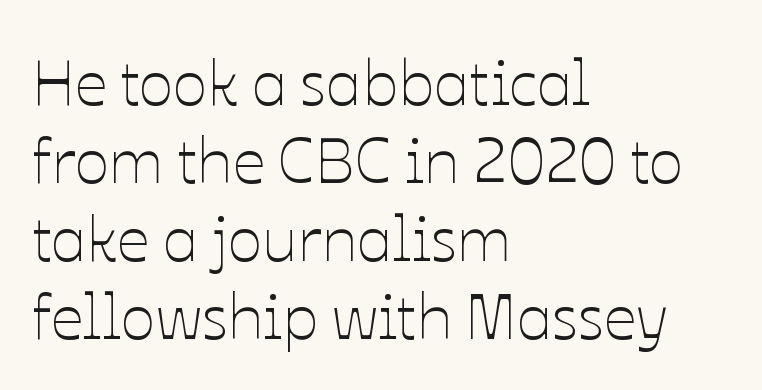
{"italic": "no", "bold": "no", "weight": "thin", "width": "normal", "stroke_contrast": "low", "x_height": "medium", "monospaced": "no", "underline": "no", "align": "left", "line_spacing_ratio": 1.22, "letter_spacing": "normal", "letter_spacing_em": 0.0, "glyph_px": 64}
